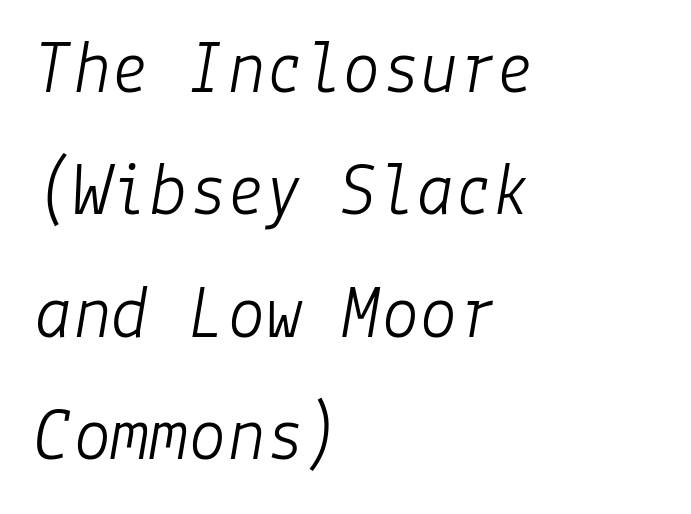
The image shows 77 px light type, italic (leaning right); set left-aligned, normal line spacing (1.59x), normal letter spacing, not underlined; low stroke contrast and a medium x-height.
